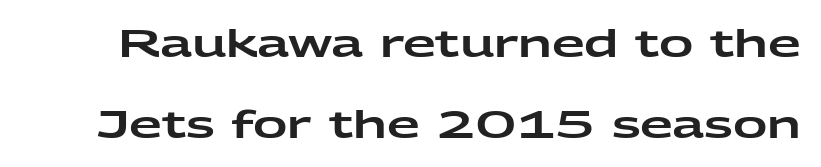
Q: Is the text italic (slanted)? A: No, it is upright.
Q: Is the typeface a serif or a sans-serif typeface? A: Sans-serif.
Q: Is the text underlined? A: No.
Q: Is the spacing between letters normal or unusually wide? A: Normal.
Q: Is the spacing between lines tight, normal or loose? A: Loose.
Q: Width (condensed, normal, or wide)? A: Wide.
Q: Stroke contrast? A: Low.
Q: x-height? A: Medium.
Q: Monospaced? A: No.
